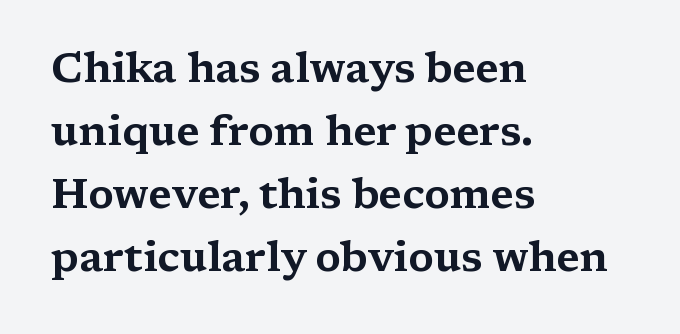
{"serif": "yes", "italic": "no", "width": "wide", "stroke_contrast": "medium", "x_height": "medium", "monospaced": "no", "underline": "no", "align": "left", "line_spacing": "normal", "line_spacing_ratio": 1.54, "letter_spacing": "normal", "letter_spacing_em": 0.0, "glyph_px": 41}
